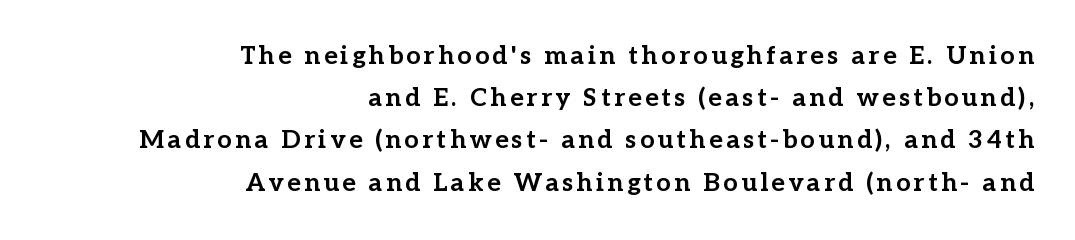
Q: Is the text bold? A: Yes.
Q: Is the text italic (slanted)? A: No, it is upright.
Q: Is the text underlined? A: No.
Q: How is the paragraph aligned? A: Right-aligned.
Q: Is the spacing between lines tight, normal or loose? A: Normal.
